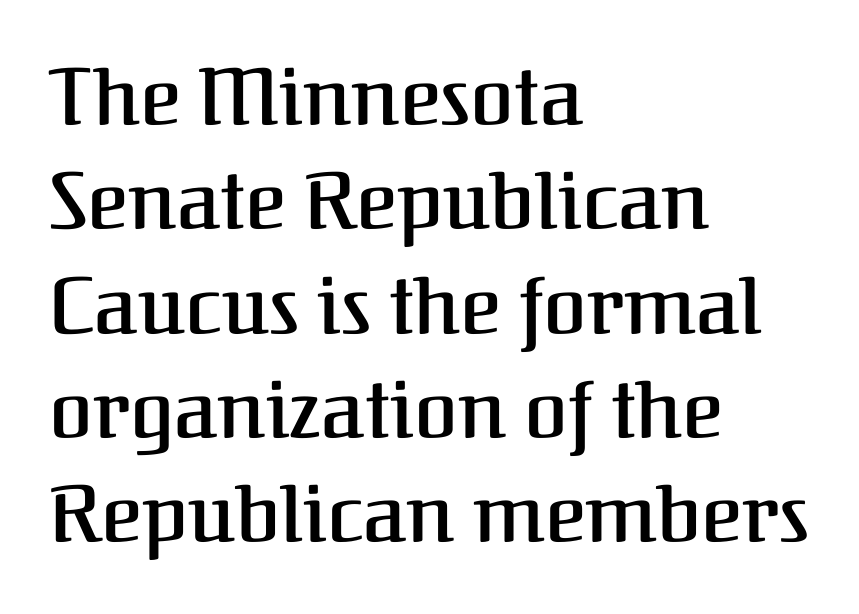
Q: Is the text bold? A: Semi-bold.
Q: Is the text italic (slanted)? A: No, it is upright.
Q: Is the typeface a serif or a sans-serif typeface? A: Serif.
Q: Is the text underlined? A: No.
Q: How is the paragraph aligned? A: Left-aligned.
Q: Is the spacing between letters normal or unusually wide? A: Normal.
Q: Is the spacing between lines tight, normal or loose? A: Normal.
Q: Width (condensed, normal, or wide)? A: Normal.
Q: Stroke contrast? A: Medium.
Q: x-height? A: Medium.
Q: Monospaced? A: No.
